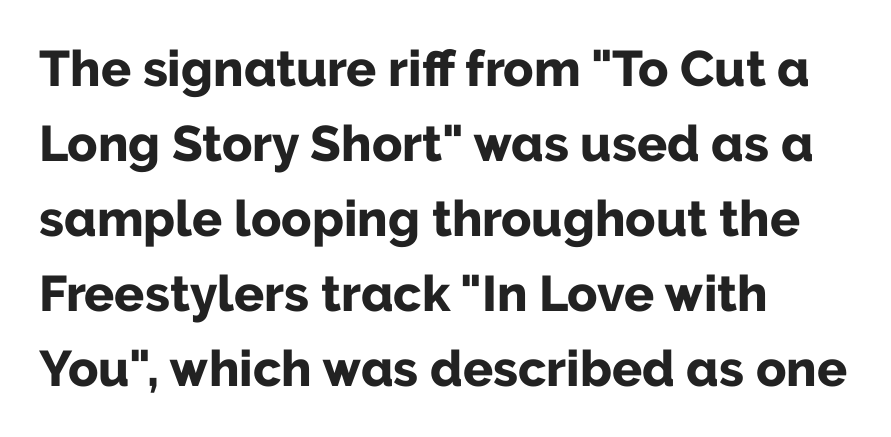
Q: Is the text bold? A: Yes.
Q: Is the text italic (slanted)? A: No, it is upright.
Q: Is the typeface a serif or a sans-serif typeface? A: Sans-serif.
Q: Is the text underlined? A: No.
Q: How is the paragraph aligned? A: Left-aligned.
Q: Is the spacing between letters normal or unusually wide? A: Normal.
Q: Is the spacing between lines tight, normal or loose? A: Normal.
Q: Width (condensed, normal, or wide)? A: Normal.
Q: Stroke contrast? A: Low.
Q: x-height? A: Medium.
Q: Monospaced? A: No.
